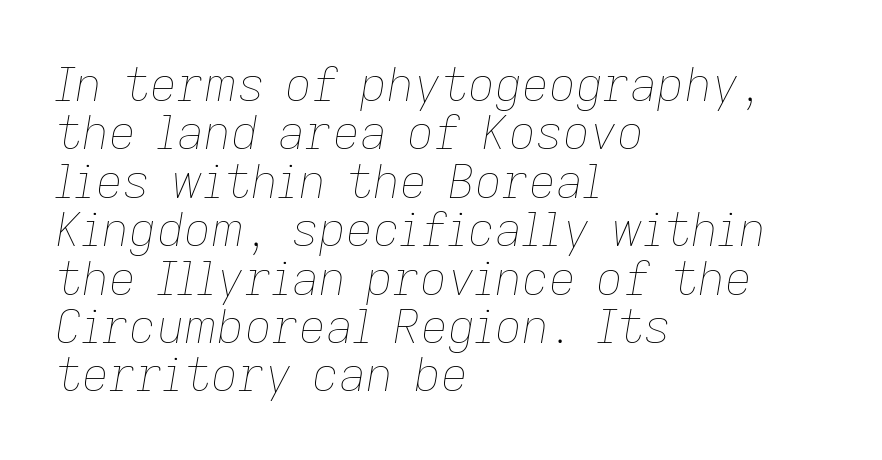
Q: Is the text bold? A: No.
Q: Is the text italic (slanted)? A: Yes, it leans right by about 9 degrees.
Q: Is the text underlined? A: No.
Q: How is the paragraph aligned? A: Left-aligned.
Q: Is the spacing between letters normal or unusually wide? A: Normal.
Q: Is the spacing between lines tight, normal or loose? A: Tight.
Q: Width (condensed, normal, or wide)? A: Normal.
Q: Stroke contrast? A: Low.
Q: x-height? A: Medium.
Q: Monospaced? A: No.
